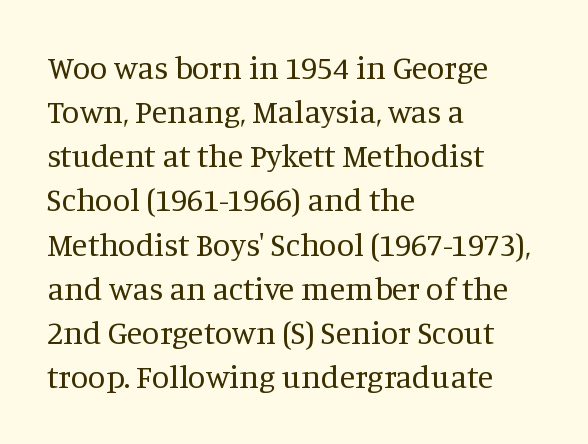
The image shows 32 px regular-weight serif type, upright; set left-aligned, normal line spacing (1.38x), normal letter spacing, not underlined; medium stroke contrast and a large x-height.
